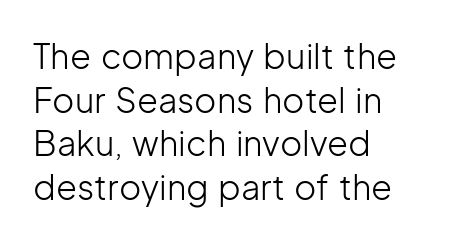
The image shows 34 px light sans-serif type, upright; set left-aligned, normal line spacing (1.28x), normal letter spacing, not underlined; low stroke contrast and a medium x-height.
